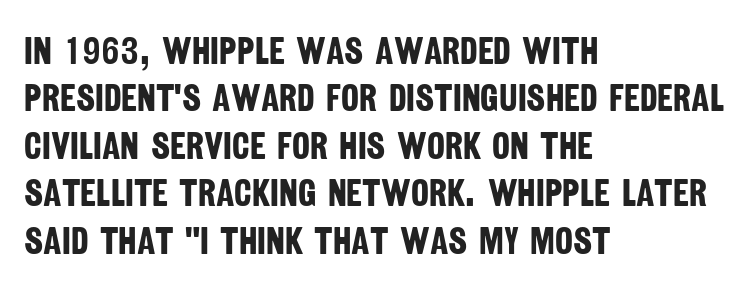
Q: Is the text bold? A: Yes.
Q: Is the typeface a serif or a sans-serif typeface? A: Sans-serif.
Q: Is the text underlined? A: No.
Q: How is the paragraph aligned? A: Left-aligned.
Q: Is the spacing between letters normal or unusually wide? A: Normal.
Q: Is the spacing between lines tight, normal or loose? A: Normal.
Q: Width (condensed, normal, or wide)? A: Condensed.
Q: Stroke contrast? A: Low.
Q: x-height? A: Large.
Q: Monospaced? A: No.
